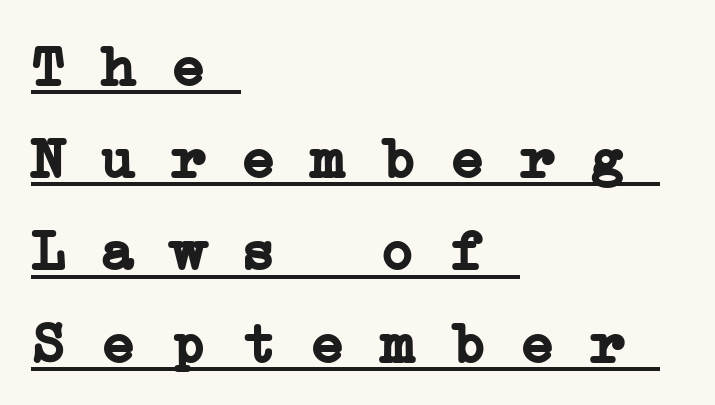
The image shows 58 px semibold, wide serif type, monospaced; set left-aligned, normal line spacing (1.59x), normal letter spacing, underlined; low stroke contrast and a medium x-height.
